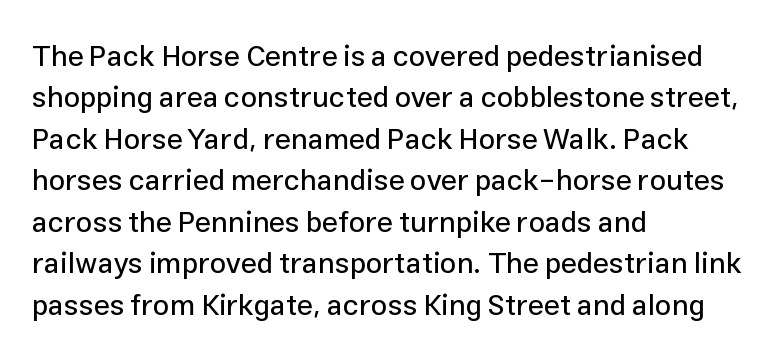
{"serif": "no", "italic": "no", "width": "normal", "stroke_contrast": "low", "x_height": "medium", "monospaced": "no", "underline": "no", "align": "left", "line_spacing": "normal", "line_spacing_ratio": 1.43, "letter_spacing": "normal", "letter_spacing_em": 0.0, "glyph_px": 29}
